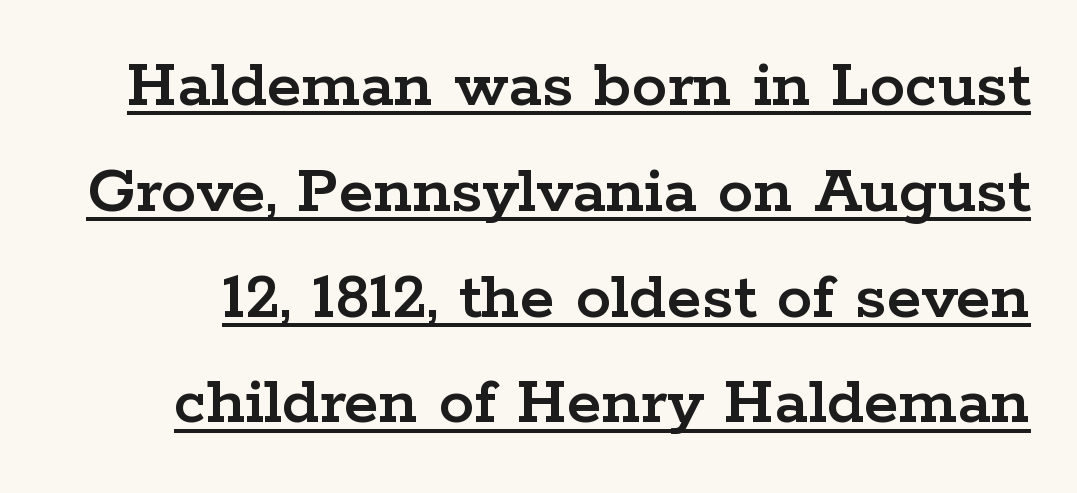
The image shows 71 px wide serif type, upright; set normal line spacing (1.49x), normal letter spacing, underlined; low stroke contrast and a medium x-height.
